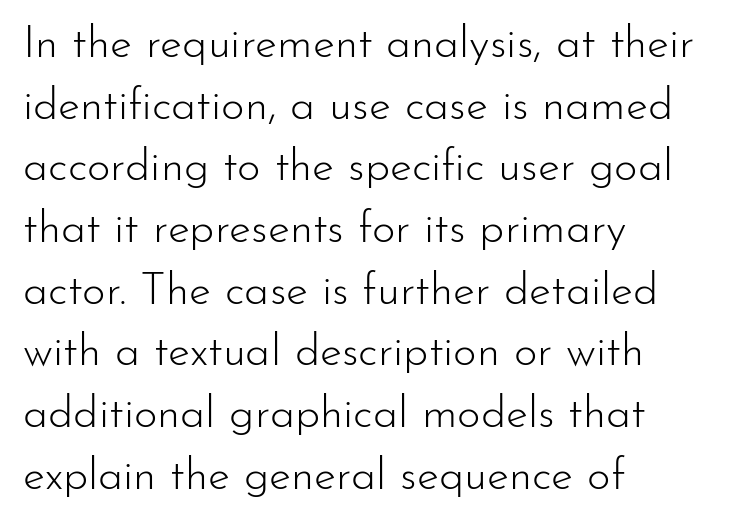
{"serif": "no", "italic": "no", "bold": "no", "weight": "light", "width": "normal", "stroke_contrast": "low", "x_height": "small", "monospaced": "no", "underline": "no", "align": "left", "line_spacing": "normal", "line_spacing_ratio": 1.37, "letter_spacing": "normal", "letter_spacing_em": 0.0, "glyph_px": 45}
